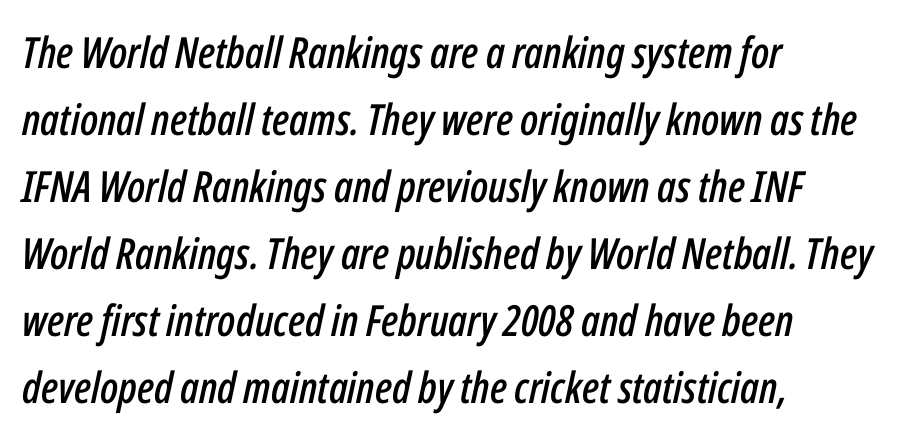
The image shows 43 px condensed type, italic (leaning right); set left-aligned, normal line spacing (1.56x), normal letter spacing, not underlined; low stroke contrast and a medium x-height.
